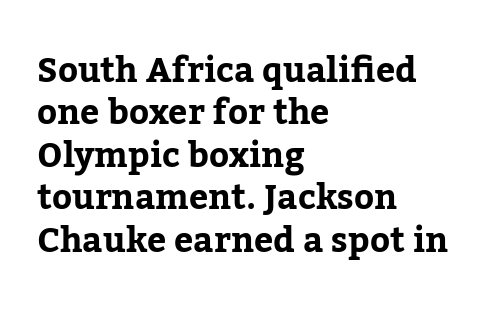
This rendering employs a face with finishing strokes, i.e., a serif. Honestly, the letter spacing is just normal — you wouldn't notice it. Any mark beneath the type? The region is blank. A typesetter would mark this as roman, not italic. Vertical spacing — default. Is this a fixed-width face? No — the glyphs have proportional, varying widths.
